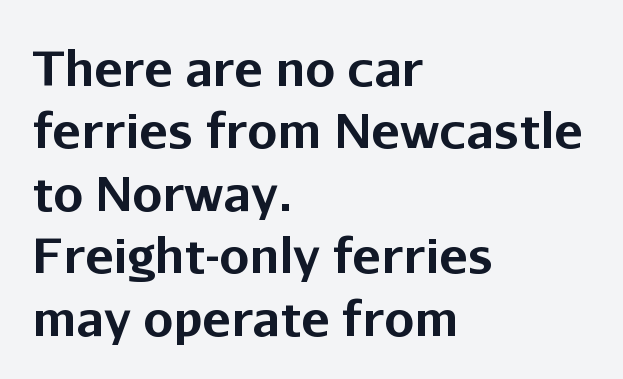
The image shows 48 px bold sans-serif type, upright; set left-aligned, normal line spacing (1.3x), normal letter spacing, not underlined; low stroke contrast and a medium x-height.
